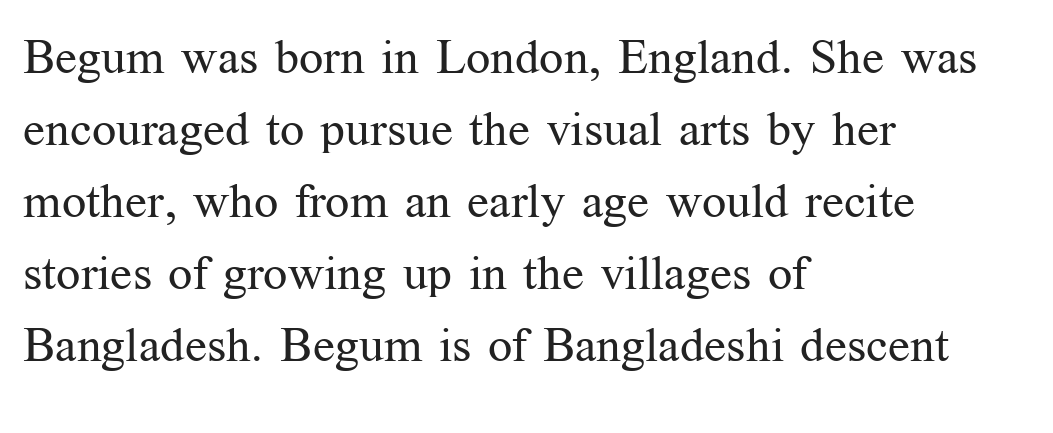
Style check: upright. A typesetter would call this proportional, since set widths differ per character. Words appear dense and cohesive because spacing is normal. Quick note: interline space is typical. Weight class: somewhere from thin through regular.
